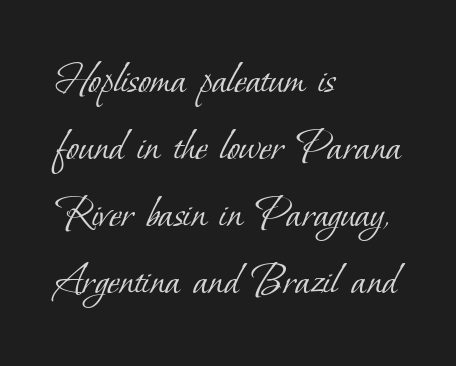
Q: Is the text bold? A: No.
Q: Is the typeface a serif or a sans-serif typeface? A: Serif.
Q: Is the text underlined? A: No.
Q: How is the paragraph aligned? A: Left-aligned.
Q: Is the spacing between letters normal or unusually wide? A: Normal.
Q: Is the spacing between lines tight, normal or loose? A: Normal.
Q: Width (condensed, normal, or wide)? A: Normal.
Q: Stroke contrast? A: Low.
Q: x-height? A: Small.
Q: Monospaced? A: No.
